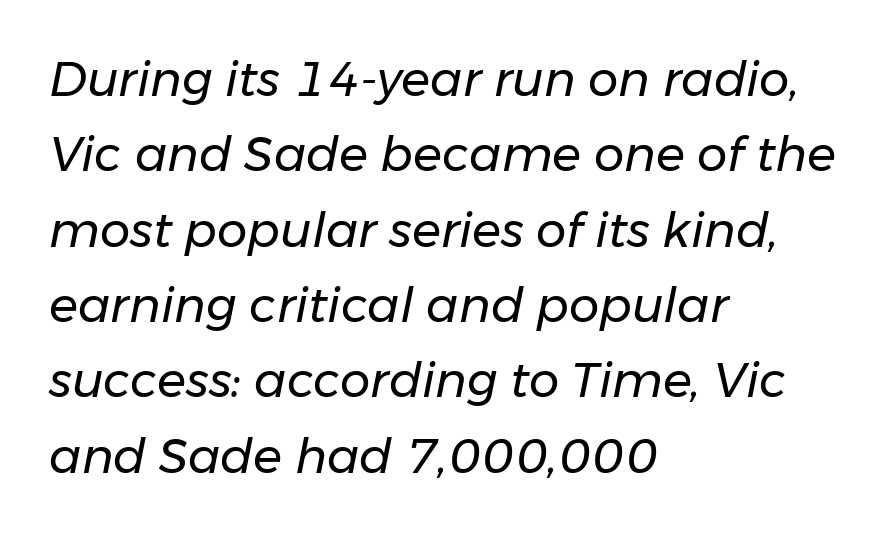
The image shows 48 px regular-weight type, italic (leaning right); set left-aligned, normal line spacing (1.57x), normal letter spacing, not underlined; low stroke contrast and a medium x-height.
